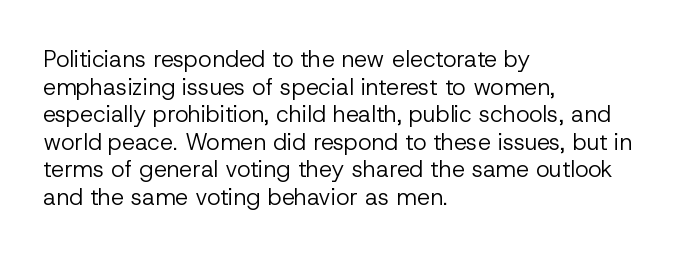
The image shows 23 px text type, upright; set left-aligned, line spacing 1.2x, normal letter spacing, not underlined.
